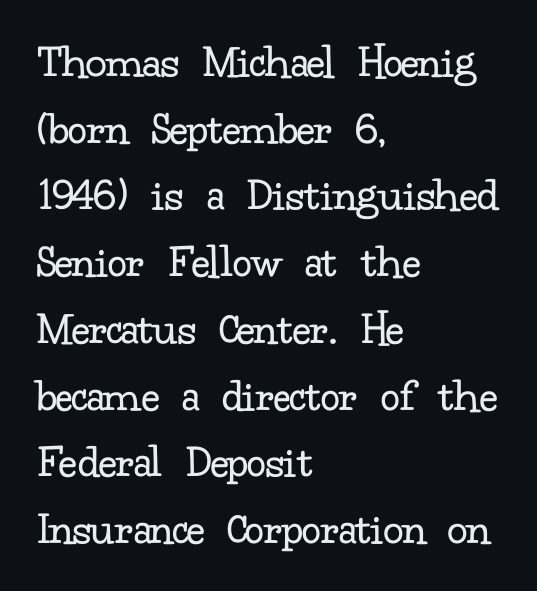
The image shows 48 px regular-weight serif type, upright; set left-aligned, normal line spacing (1.39x), normal letter spacing, not underlined; low stroke contrast and a small x-height.
